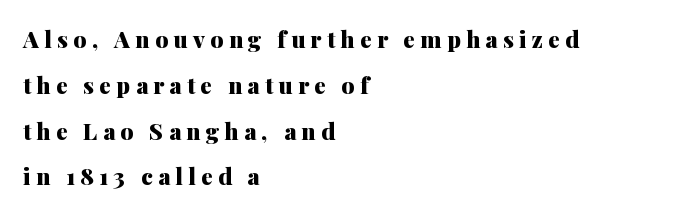
No italicization has been applied; the sample stays upright. Short note: letters widely spaced. One-word summary of the alignment: left. The strip under each line holds only bare page. Rows of type keep a wide berth in the vertical direction.
